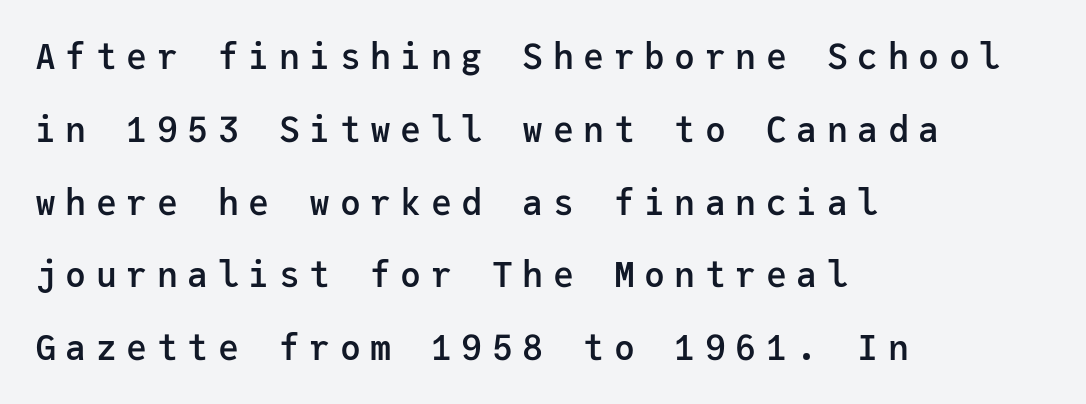
Does the lettering tilt? It doesn't — this is upright. Type style note: lacks serifs. The letterforms stand isolated, each surrounded by extra space. A typesetter would call this monospace, since all characters share one set width.
